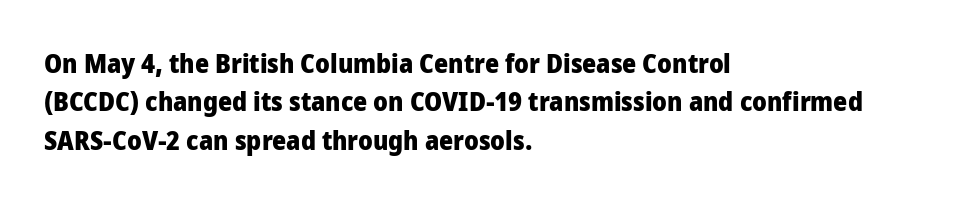
Q: Is the text bold? A: Yes.
Q: Is the text italic (slanted)? A: No, it is upright.
Q: Is the text underlined? A: No.
Q: How is the paragraph aligned? A: Left-aligned.
Q: Is the spacing between letters normal or unusually wide? A: Normal.
Q: Is the spacing between lines tight, normal or loose? A: Normal.
